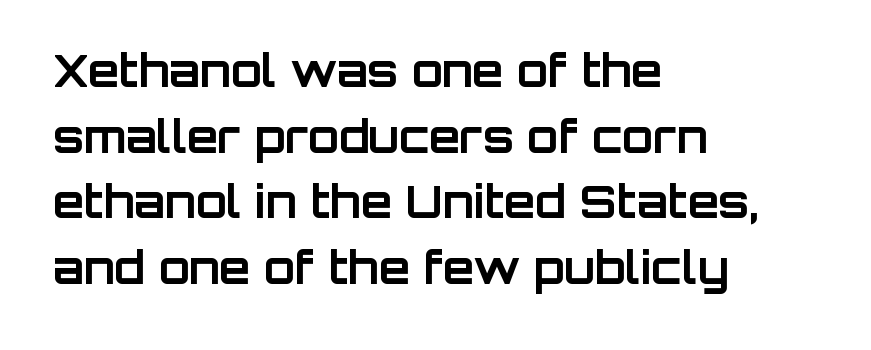
The image shows 45 px bold sans-serif type, upright; set left-aligned, normal line spacing (1.46x), normal letter spacing, not underlined; low stroke contrast and a large x-height.
